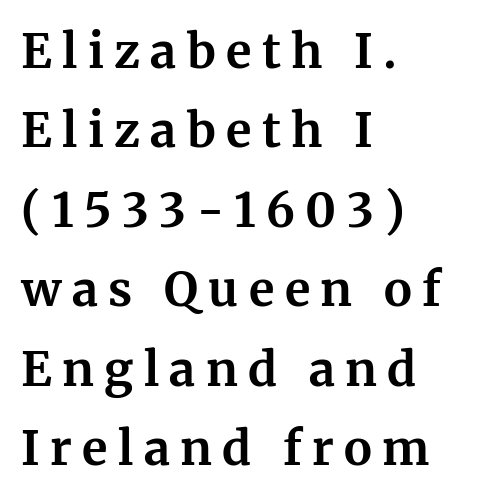
The image shows 47 px bold serif type, upright; set left-aligned, normal line spacing (1.69x), unusually wide letter spacing (+0.22 em), not underlined; medium stroke contrast and a medium x-height.
